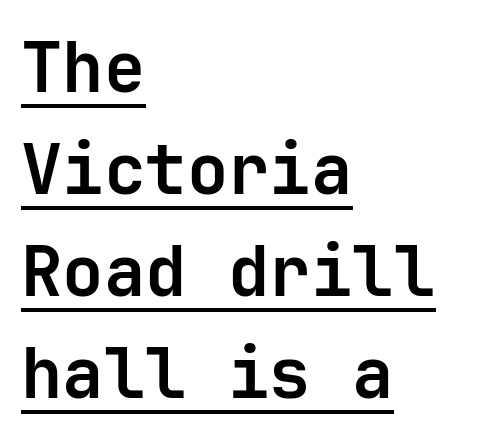
Underlined type. Vertical strokes here are truly vertical. These lines are rendered in a fixed-pitch font. A typesetter would call this leading conventional body-copy spacing. A sans-serif font was chosen for this passage.
